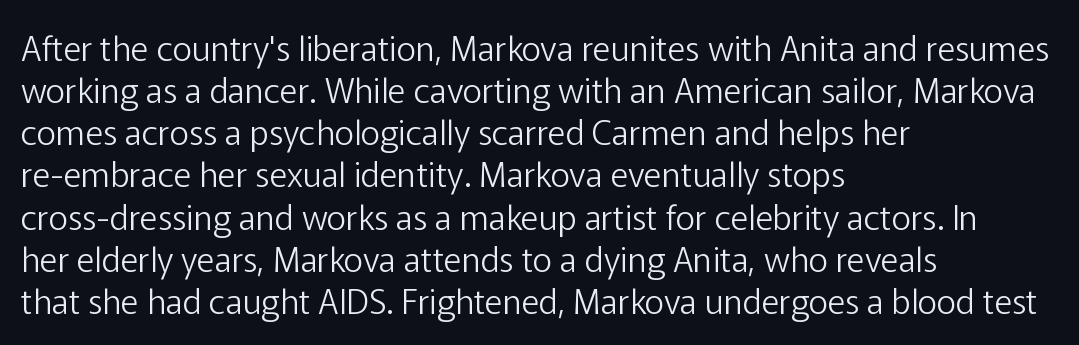
{"serif": "no", "italic": "no", "bold": "no", "weight": "light", "width": "normal", "stroke_contrast": "low", "x_height": "medium", "monospaced": "no", "underline": "no", "align": "left", "line_spacing_ratio": 1.24, "letter_spacing": "normal", "letter_spacing_em": 0.0, "glyph_px": 34}
